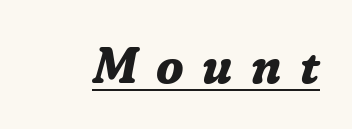
{"serif": "yes", "italic": "yes", "lean": "right", "slant_degrees": 16, "bold": "yes", "weight": "bold", "width": "normal", "stroke_contrast": "low", "x_height": "medium", "monospaced": "no", "underline": "yes", "letter_spacing": "wide", "letter_spacing_em": 0.36, "glyph_px": 51}
